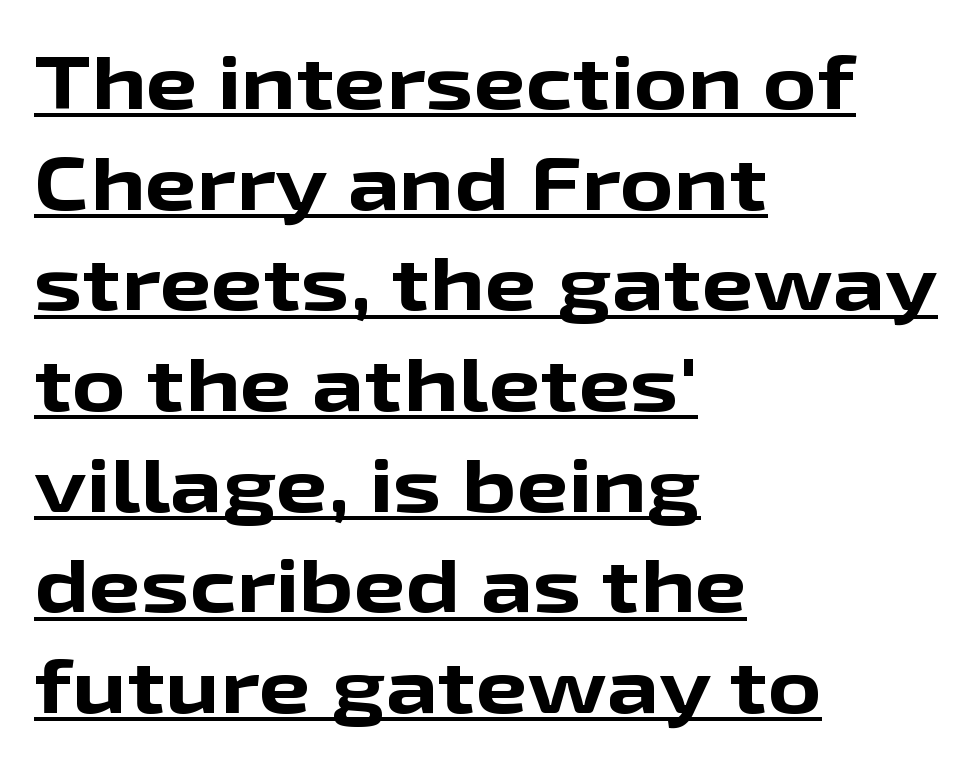
Q: Is the text bold? A: Yes.
Q: Is the text italic (slanted)? A: No, it is upright.
Q: Is the typeface a serif or a sans-serif typeface? A: Sans-serif.
Q: Is the text underlined? A: Yes.
Q: How is the paragraph aligned? A: Left-aligned.
Q: Is the spacing between letters normal or unusually wide? A: Normal.
Q: Is the spacing between lines tight, normal or loose? A: Normal.
Q: Width (condensed, normal, or wide)? A: Wide.
Q: Stroke contrast? A: Low.
Q: x-height? A: Medium.
Q: Monospaced? A: No.
